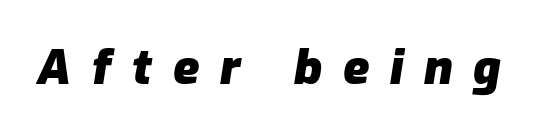
Q: Is the text bold? A: Yes.
Q: Is the text italic (slanted)? A: Yes, it leans right by about 9 degrees.
Q: Is the text underlined? A: No.
Q: Is the spacing between letters normal or unusually wide? A: Unusually wide.
Q: Width (condensed, normal, or wide)? A: Normal.
Q: Stroke contrast? A: Low.
Q: x-height? A: Medium.
Q: Monospaced? A: No.
